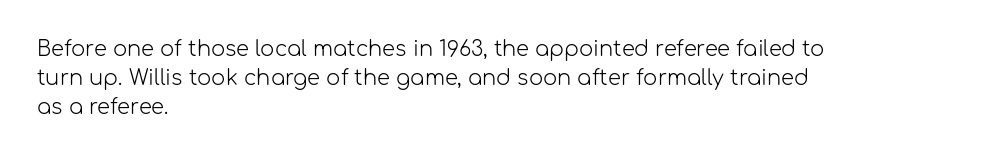
Letters rest on an invisible, unmarked baseline. Heaviness? Minimal to ordinary, like unemphasized prose. The rendering anchors every line to the left-hand side. The line-height multiplier appears to be the usual default.
